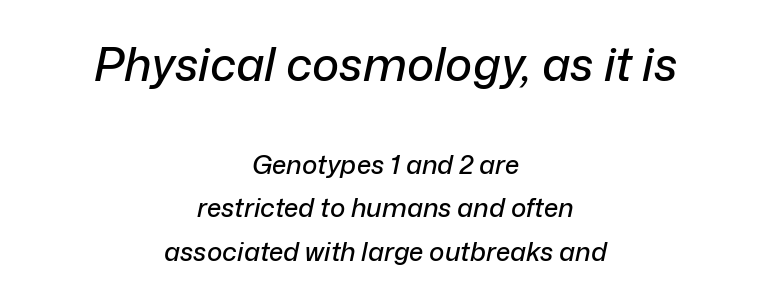
One glance says typical: line gaps are just what's usual. Horizontal alignment here is central, giving a formal, balanced look. The passage shown leans; its letterforms are oblique. Of the two passages, the one on top uses the larger point size. The gap between lines stays unmarked. Character widths vary here, with narrow letters taking less room than wide ones.
